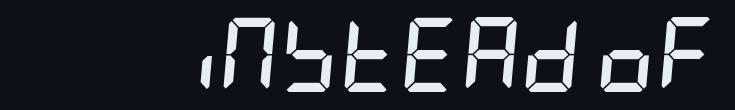
This is heavy type, rendered in bold. The baseline area is clear. Standard letterfit; no display-style spreading of the glyphs. The axis of the letterforms is tilted away from vertical.
